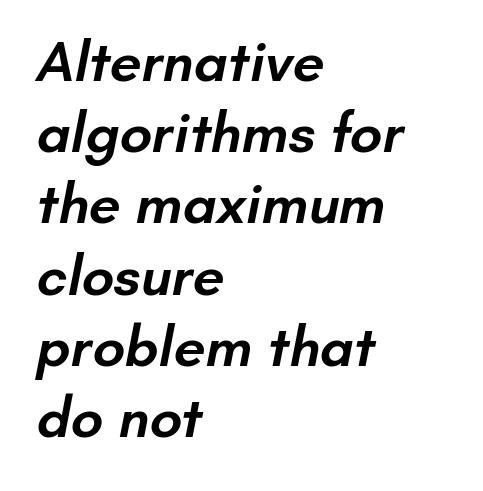
{"serif": "no", "bold": "semi", "weight": "semibold", "width": "normal", "stroke_contrast": "low", "x_height": "small", "monospaced": "no", "underline": "no", "align": "left", "line_spacing": "normal", "line_spacing_ratio": 1.25, "letter_spacing": "normal", "letter_spacing_em": 0.0, "glyph_px": 57}
